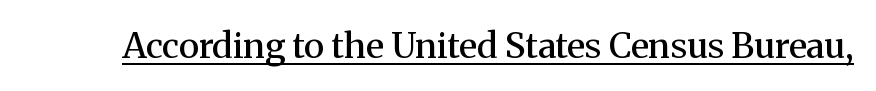
Every stem runs plumb, perpendicular to the baseline. The face used here is rendered with its standard letterfit. The glyphs in this specimen are seriffed. Slightly chunky letters — semibold, I'd say, not full bold. The rendering uses natural spacing where letterforms have individual widths. Emphasis is given by a line drawn under the lettering.
